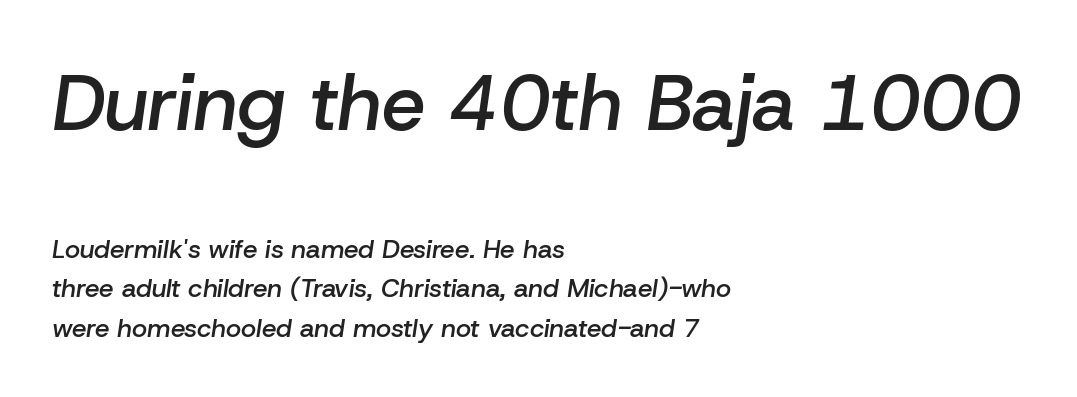
{"italic": "yes", "lean": "right", "slant_degrees": 8, "bold": "semi", "weight": "semibold", "width": "normal", "stroke_contrast": "low", "x_height": "medium", "monospaced": "no", "underline": "no", "align": "left", "line_spacing": "normal", "line_spacing_ratio": 1.51, "letter_spacing": "normal", "letter_spacing_em": 0.0, "larger_block": "first", "size_ratio": 3.0, "glyph_px": 78}
